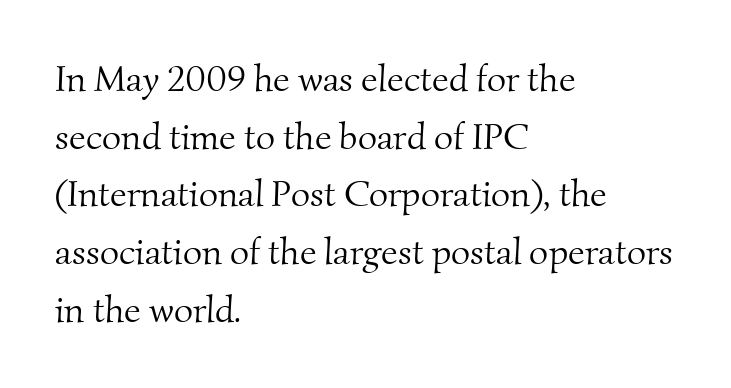
{"serif": "yes", "bold": "no", "weight": "light", "width": "normal", "stroke_contrast": "medium", "x_height": "small", "monospaced": "no", "underline": "no", "align": "left", "line_spacing": "normal", "line_spacing_ratio": 1.56, "letter_spacing": "normal", "letter_spacing_em": 0.0, "glyph_px": 37}
